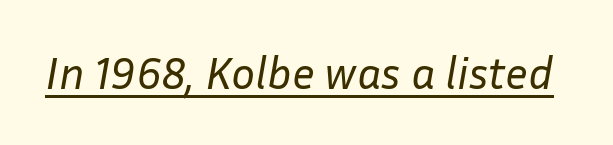
The weight tops out at a normal text grade. Compared with ordinary roman type, these characters are visibly tilted. The face used here appears with an underline applied. These lines keep a tight, regular rhythm from letter to letter. These lines are rendered in a variable-pitch font.
